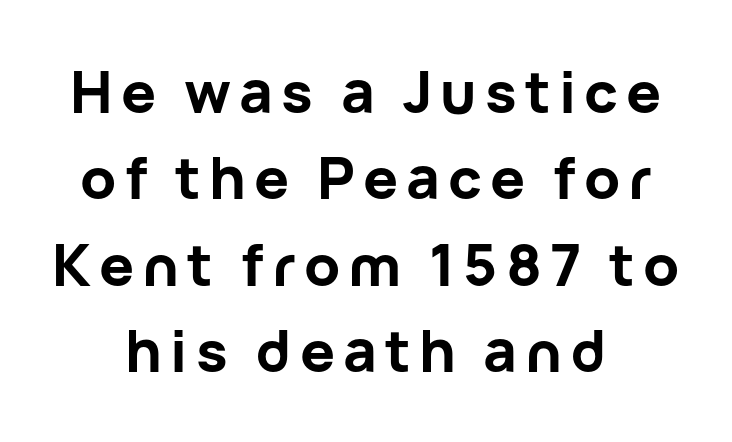
Q: Is the text bold? A: Yes.
Q: Is the text italic (slanted)? A: No, it is upright.
Q: Is the typeface a serif or a sans-serif typeface? A: Sans-serif.
Q: Is the text underlined? A: No.
Q: How is the paragraph aligned? A: Centered.
Q: Is the spacing between lines tight, normal or loose? A: Normal.
Q: Width (condensed, normal, or wide)? A: Normal.
Q: Stroke contrast? A: Low.
Q: x-height? A: Medium.
Q: Monospaced? A: No.
